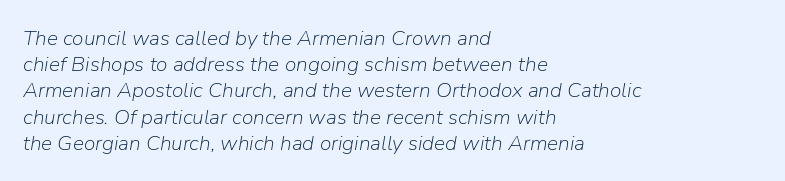
Q: Is the text bold? A: No.
Q: Is the text italic (slanted)? A: Yes, it leans right by about 9 degrees.
Q: Is the text underlined? A: No.
Q: How is the paragraph aligned? A: Left-aligned.
Q: Is the spacing between letters normal or unusually wide? A: Normal.
Q: Is the spacing between lines tight, normal or loose? A: Normal.
